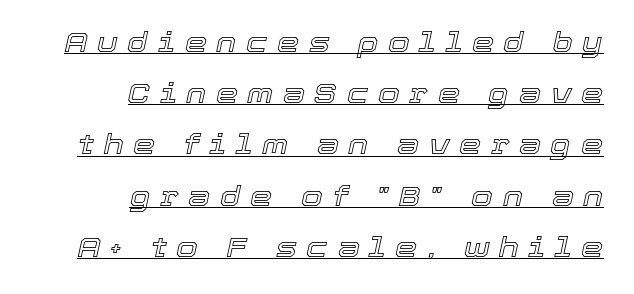
Q: Is the text italic (slanted)? A: Yes, it leans right by about 12 degrees.
Q: Is the text underlined? A: Yes.
Q: How is the paragraph aligned? A: Right-aligned.
Q: Is the spacing between letters normal or unusually wide? A: Unusually wide.
Q: Width (condensed, normal, or wide)? A: Normal.
Q: x-height? A: Medium.
Q: Monospaced? A: No.
